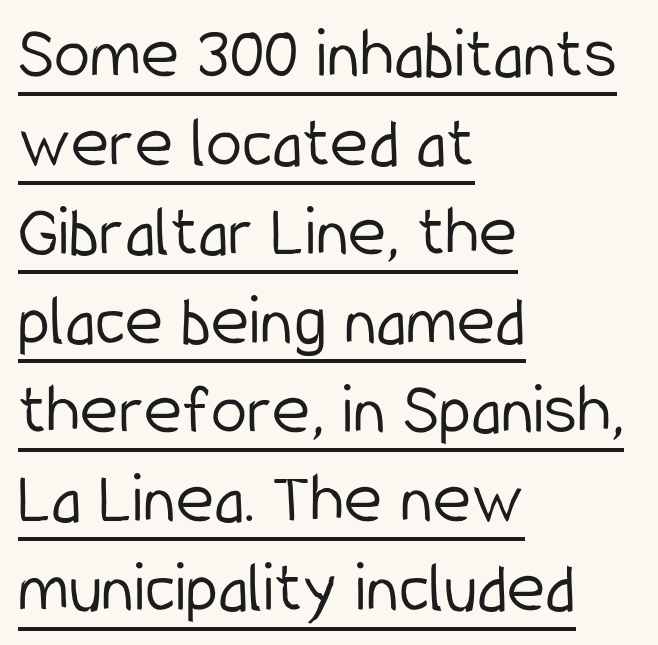
The image shows 73 px light, condensed sans-serif type, upright; set left-aligned, line spacing 1.22x, normal letter spacing, underlined; low stroke contrast and a medium x-height.
